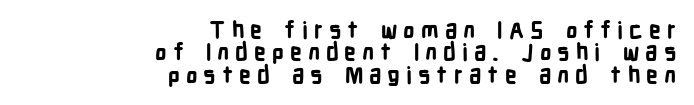
The image shows 23 px bold type, upright; set right-aligned, tight line spacing (0.97x), unusually wide letter spacing (+0.26 em), not underlined.
